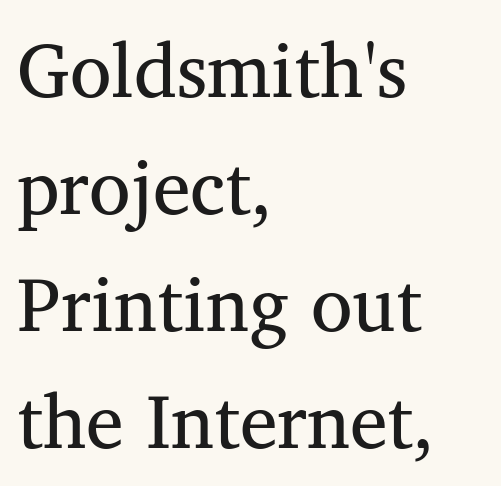
{"serif": "yes", "bold": "no", "weight": "regular", "width": "normal", "stroke_contrast": "medium", "x_height": "medium", "monospaced": "no", "underline": "no", "align": "left", "line_spacing": "normal", "line_spacing_ratio": 1.54, "letter_spacing": "normal", "letter_spacing_em": 0.0, "glyph_px": 76}
